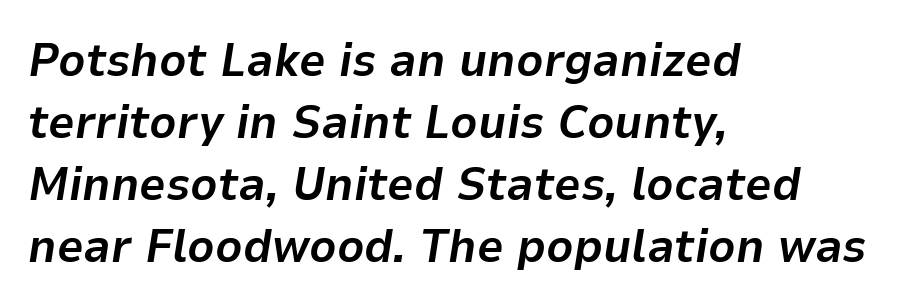
{"italic": "yes", "lean": "right", "slant_degrees": 9, "bold": "yes", "weight": "bold", "width": "normal", "stroke_contrast": "low", "x_height": "medium", "monospaced": "no", "underline": "no", "align": "left", "line_spacing": "normal", "line_spacing_ratio": 1.32, "letter_spacing": "normal", "letter_spacing_em": 0.0, "glyph_px": 47}
